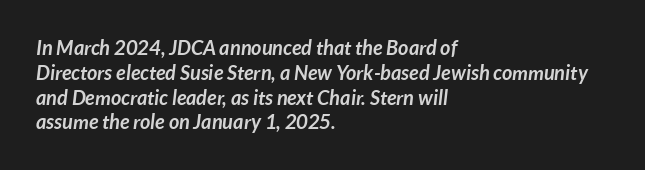
{"bold": "yes", "underline": "no", "align": "left", "line_spacing_ratio": 1.24, "letter_spacing": "normal", "letter_spacing_em": 0.0, "glyph_px": 20}
